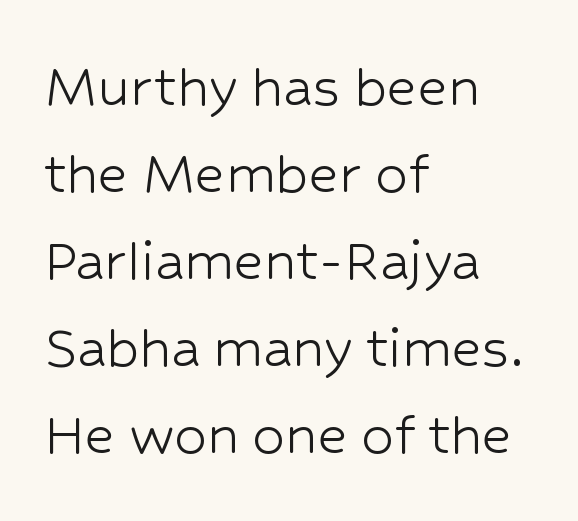
The image shows 65 px light sans-serif type, upright; set left-aligned, normal line spacing (1.34x), normal letter spacing, not underlined; low stroke contrast and a medium x-height.
